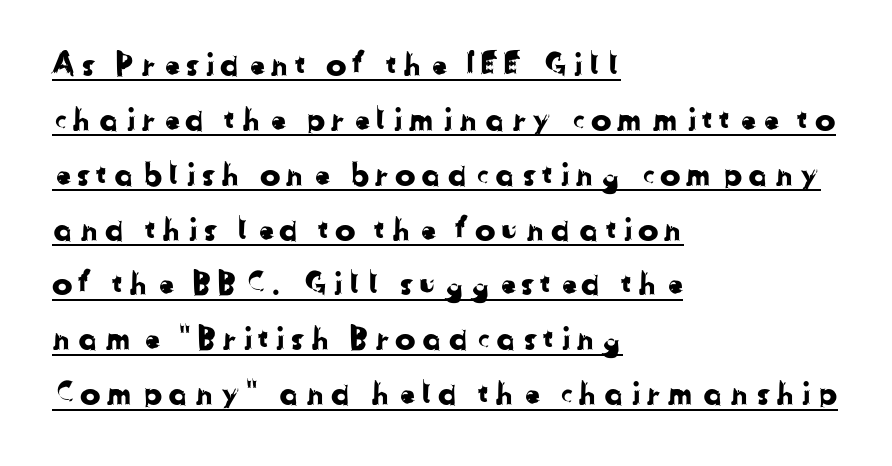
{"serif": "no", "width": "normal", "stroke_contrast": "low", "x_height": "medium", "monospaced": "no", "underline": "yes", "align": "left", "line_spacing_ratio": 1.77, "glyph_px": 31}
